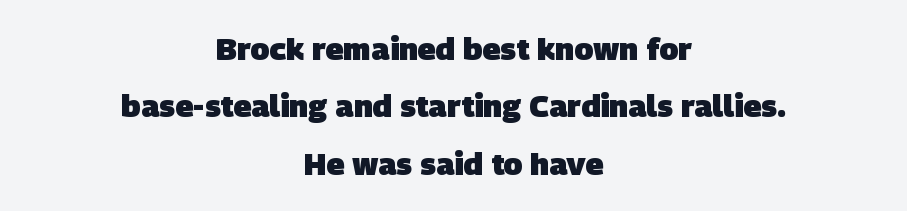
In terms of weight, the rendering is a true, heavy bold. Check where the strokes stop: nothing finishes them off — pure sans. Does the copy run flush right? No — it is centered line by line. Note the varied advance widths — an 'i' is clearly narrower than an 'm'. Each row of text sits above clean, open space.
